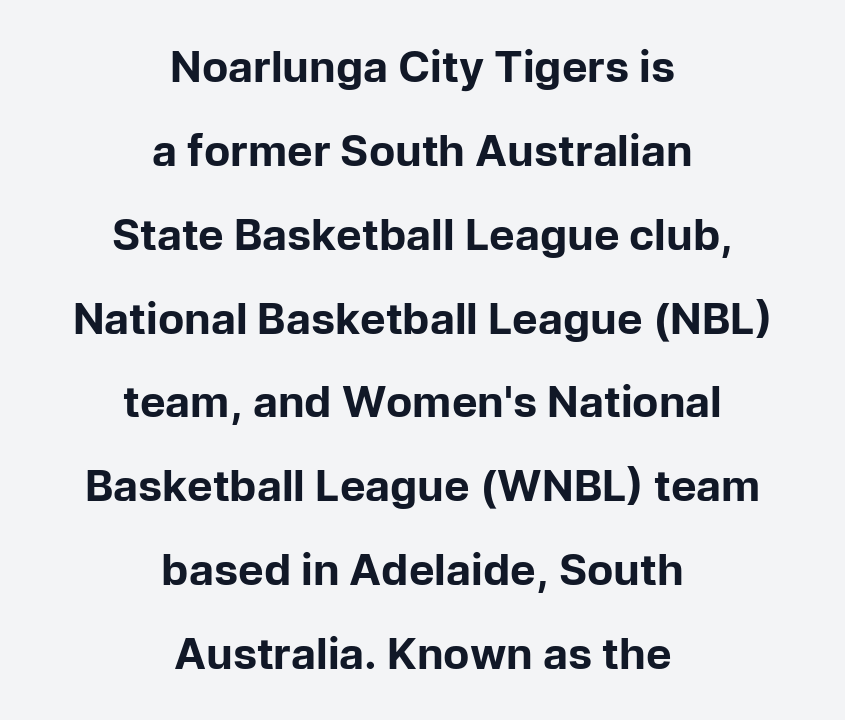
Glyph-to-glyph distance matches everyday printed text. Its strokes are broad and dark, the hallmark of bold type. Proportional: the letters do not fall into vertical columns. It's the straight-up-and-down kind of type. The characters display no serif detailing; their extremities are plain.
